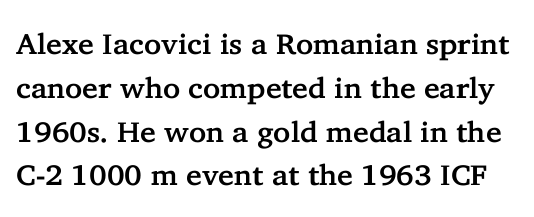
Note the varied advance widths — an 'i' is clearly narrower than an 'm'. Compared with typical paragraphs, the rows here are spaced about the same. This sample uses plain, unmodified letter spacing. This is roman type, the default non-slanted kind. The glyphs in this specimen are seriffed.
